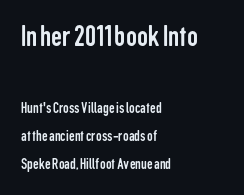
{"serif": "no", "italic": "no", "bold": "no", "weight": "regular", "width": "condensed", "stroke_contrast": "low", "x_height": "medium", "monospaced": "no", "underline": "no", "align": "left", "line_spacing_ratio": 1.75, "letter_spacing": "normal", "letter_spacing_em": 0.0, "larger_block": "first", "size_ratio": 1.94, "glyph_px": 31}
